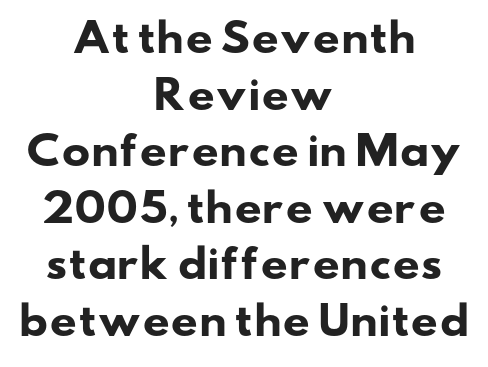
Q: Is the text bold? A: Yes.
Q: Is the typeface a serif or a sans-serif typeface? A: Sans-serif.
Q: Is the text underlined? A: No.
Q: How is the paragraph aligned? A: Centered.
Q: Is the spacing between letters normal or unusually wide? A: Normal.
Q: Is the spacing between lines tight, normal or loose? A: Normal.
Q: Width (condensed, normal, or wide)? A: Wide.
Q: Stroke contrast? A: Low.
Q: x-height? A: Small.
Q: Monospaced? A: No.
